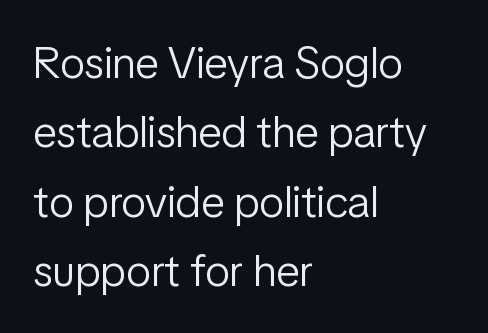
{"serif": "no", "italic": "no", "bold": "no", "weight": "light", "width": "condensed", "stroke_contrast": "low", "x_height": "medium", "monospaced": "no", "underline": "no", "align": "left", "line_spacing": "normal", "line_spacing_ratio": 1.54, "letter_spacing": "normal", "letter_spacing_em": 0.0, "glyph_px": 45}
